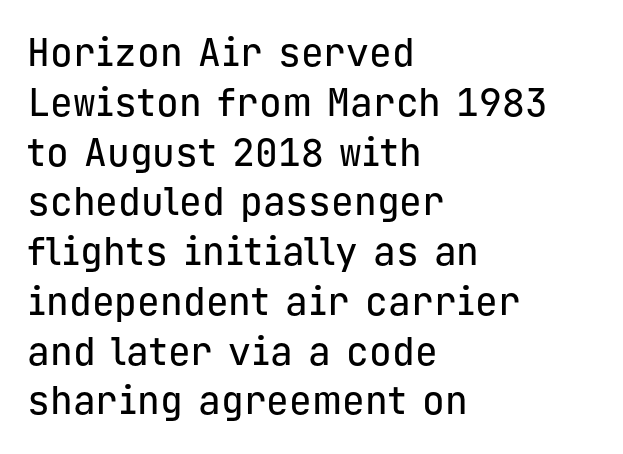
What's the leading like? Ordinary, nothing unusual. Line starts are locked; line ends wander. Fixed-width glyphs throughout — classic coding-font behaviour. Honestly, the letter spacing is just normal — you wouldn't notice it. Nothing sits at the stroke ends, so this counts as sans-serif.
